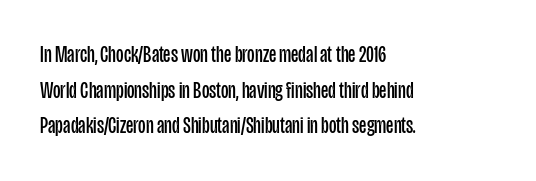
Baseline-to-baseline distance is the conventional proportion of letter height. The passage is arranged the way most books set body copy — flush left. The glyphs are unaccompanied by any horizontal stroke below them. The gaps between neighbouring characters are ordinary and unremarkable.
